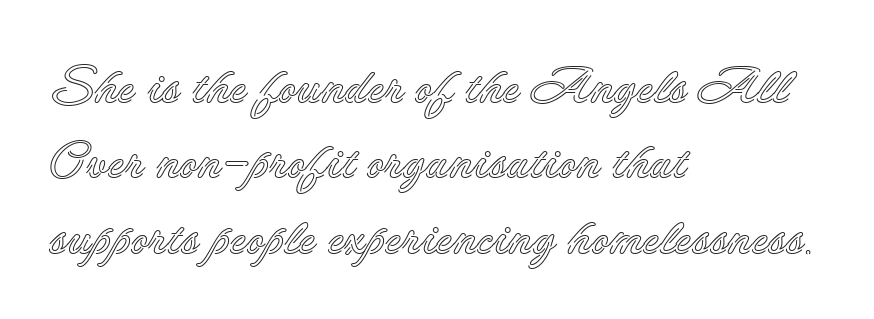
{"width": "normal", "x_height": "small", "monospaced": "no", "underline": "no", "align": "left", "line_spacing": "normal", "line_spacing_ratio": 1.51, "letter_spacing": "normal", "letter_spacing_em": 0.0, "glyph_px": 50}
